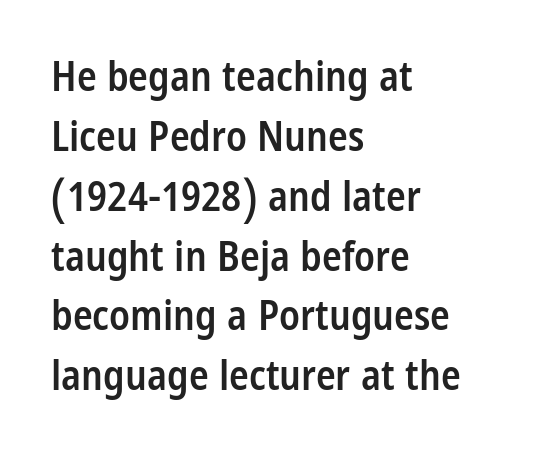
The typesetting leans somewhat heavy: a semibold. Short note: letters normally spaced. Teacher's note: observe the even left margin — that is flush-left alignment. Nobody drew a line under any word here.
